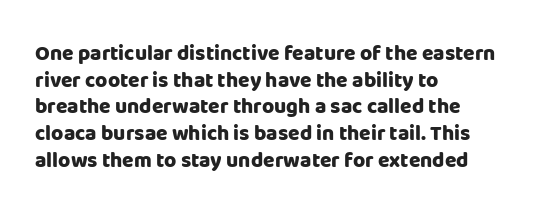
{"italic": "no", "bold": "yes", "underline": "no", "align": "left", "line_spacing": "normal", "line_spacing_ratio": 1.27, "letter_spacing": "normal", "letter_spacing_em": 0.0, "glyph_px": 21}
